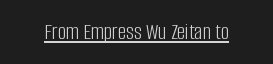
{"italic": "no", "bold": "no", "underline": "yes", "letter_spacing": "normal", "letter_spacing_em": 0.0, "glyph_px": 23}
